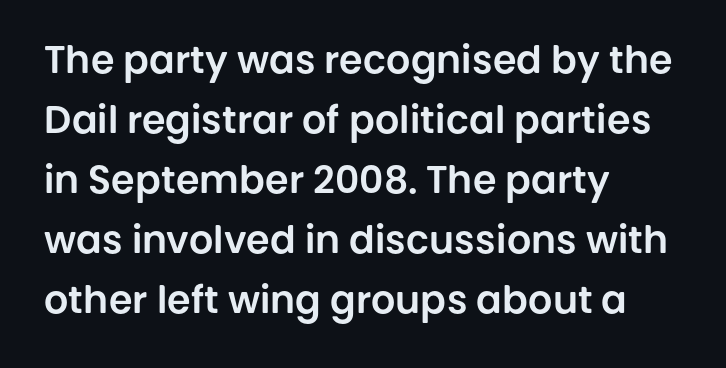
Q: Is the text italic (slanted)? A: No, it is upright.
Q: Is the typeface a serif or a sans-serif typeface? A: Sans-serif.
Q: Is the text underlined? A: No.
Q: How is the paragraph aligned? A: Left-aligned.
Q: Is the spacing between letters normal or unusually wide? A: Normal.
Q: Is the spacing between lines tight, normal or loose? A: Normal.
Q: Width (condensed, normal, or wide)? A: Normal.
Q: Stroke contrast? A: Low.
Q: x-height? A: Large.
Q: Monospaced? A: No.
